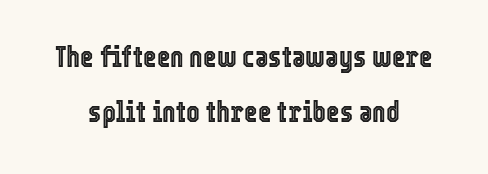
{"italic": "no", "width": "condensed", "x_height": "medium", "monospaced": "no", "underline": "no", "align": "center", "line_spacing": "loose", "line_spacing_ratio": 1.9, "letter_spacing": "normal", "letter_spacing_em": 0.0, "glyph_px": 29}
